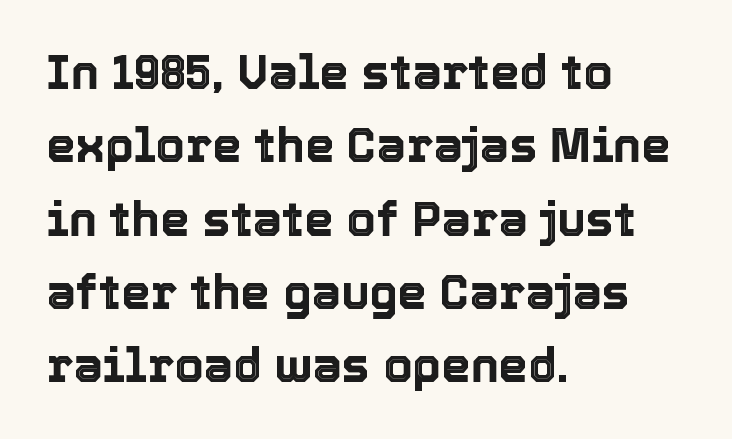
The image shows 47 px text type, upright; set left-aligned, normal line spacing (1.56x), normal letter spacing, not underlined; a medium x-height.
